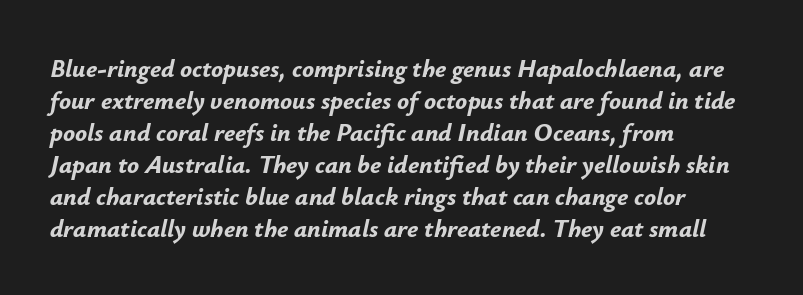
The image shows 25 px bold type, italic (leaning right); set left-aligned, normal line spacing (1.28x), normal letter spacing, not underlined.
